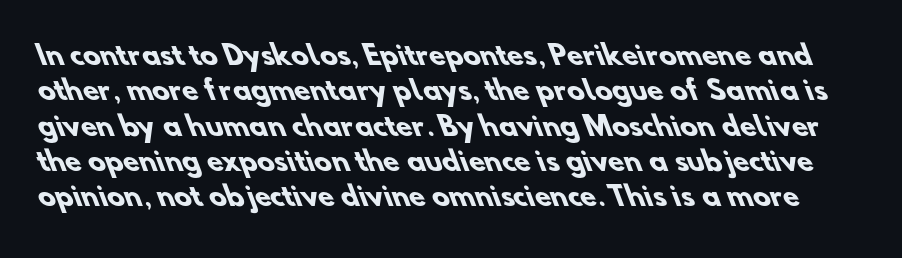
{"bold": "yes", "underline": "no", "line_spacing": "normal", "line_spacing_ratio": 1.36, "letter_spacing": "normal", "letter_spacing_em": 0.0, "glyph_px": 26}
